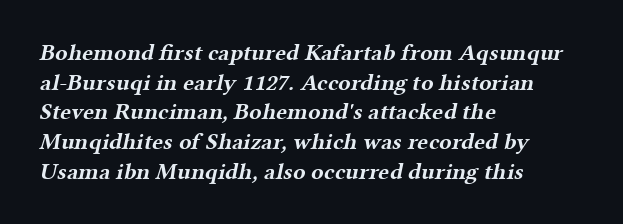
Q: Is the text bold? A: Yes.
Q: Is the text underlined? A: No.
Q: How is the paragraph aligned? A: Left-aligned.
Q: Is the spacing between letters normal or unusually wide? A: Normal.
Q: Is the spacing between lines tight, normal or loose? A: Normal.
